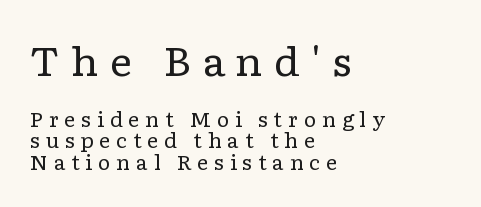
The image shows 39 px regular-weight, wide serif type, upright; set left-aligned, tight line spacing (1.07x), unusually wide letter spacing (+0.27 em), not underlined; the first (top) block is 1.95x larger; low stroke contrast and a medium x-height.
